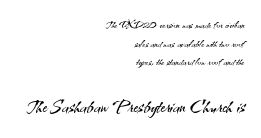
{"bold": "no", "underline": "no", "align": "right", "line_spacing": "normal", "line_spacing_ratio": 1.33, "letter_spacing": "normal", "letter_spacing_em": 0.0, "larger_block": "second", "size_ratio": 1.79, "glyph_px": 25}
